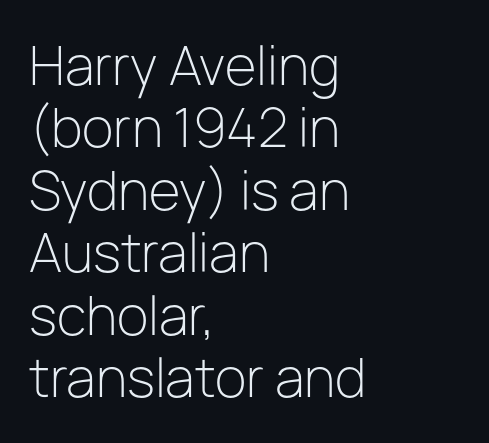
The image shows 52 px light sans-serif type, upright; set left-aligned, line spacing 1.2x, normal letter spacing, not underlined; low stroke contrast and a medium x-height.
